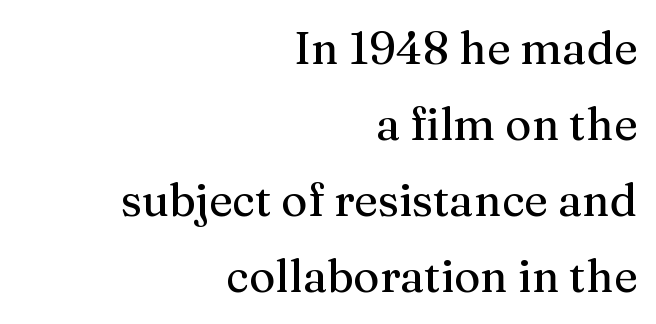
The font family rendered here belongs to the serif group. Does the copy run flush right? Yes — the right margin is perfectly even. Tracking value appears to be zero — textbook default spacing. Regular leading. Think of a printed novel: that variable character pitch is what you see here. Notice how the stems are strictly vertical — no italics here.
